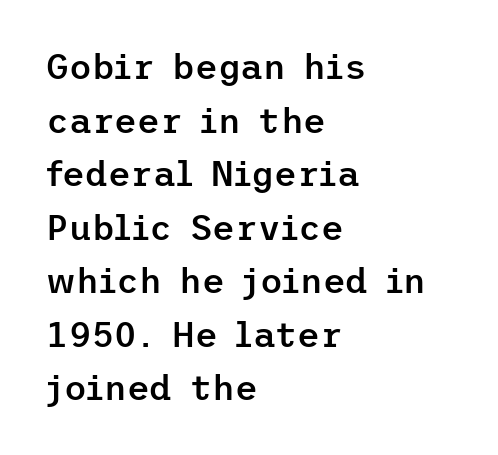
The image shows 35 px semibold sans-serif type, upright; set left-aligned, normal line spacing (1.53x), normal letter spacing, not underlined; low stroke contrast and a medium x-height.
